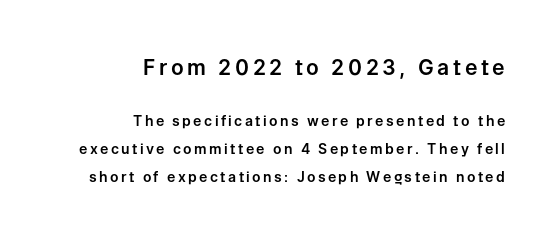
{"italic": "no", "underline": "no", "align": "right", "line_spacing": "loose", "line_spacing_ratio": 1.98, "larger_block": "first", "size_ratio": 1.5, "glyph_px": 21}
